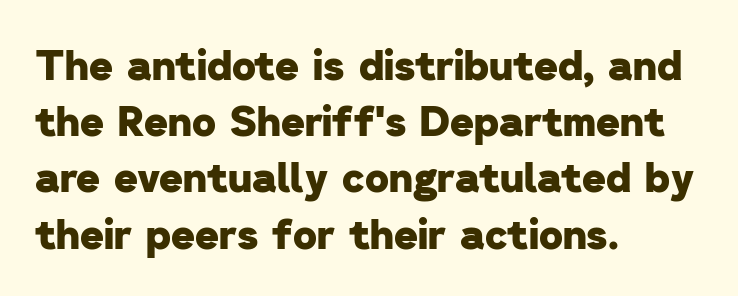
Q: Is the text bold? A: Yes.
Q: Is the typeface a serif or a sans-serif typeface? A: Sans-serif.
Q: Is the text underlined? A: No.
Q: How is the paragraph aligned? A: Left-aligned.
Q: Is the spacing between letters normal or unusually wide? A: Normal.
Q: Is the spacing between lines tight, normal or loose? A: Normal.
Q: Width (condensed, normal, or wide)? A: Normal.
Q: Stroke contrast? A: Low.
Q: x-height? A: Medium.
Q: Monospaced? A: No.
